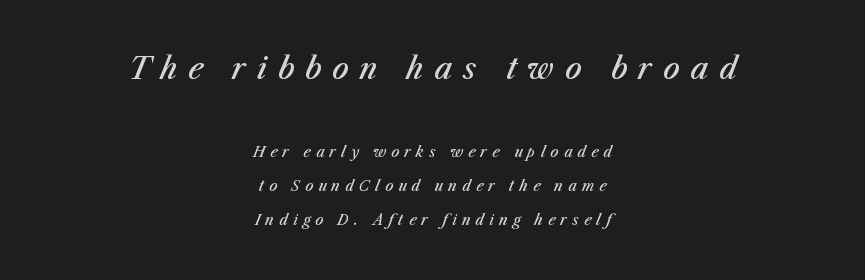
{"italic": "yes", "lean": "right", "slant_degrees": 23, "bold": "semi", "weight": "semibold", "width": "normal", "stroke_contrast": "medium", "x_height": "medium", "monospaced": "no", "underline": "no", "align": "center", "line_spacing": "loose", "line_spacing_ratio": 2.42, "letter_spacing": "wide", "letter_spacing_em": 0.37, "larger_block": "first", "size_ratio": 2.07, "glyph_px": 29}
